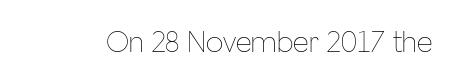
Q: Is the text bold? A: No.
Q: Is the text italic (slanted)? A: No, it is upright.
Q: Is the text underlined? A: No.
Q: Is the spacing between letters normal or unusually wide? A: Normal.
Q: Width (condensed, normal, or wide)? A: Condensed.
Q: Stroke contrast? A: Low.
Q: x-height? A: Medium.
Q: Monospaced? A: No.
